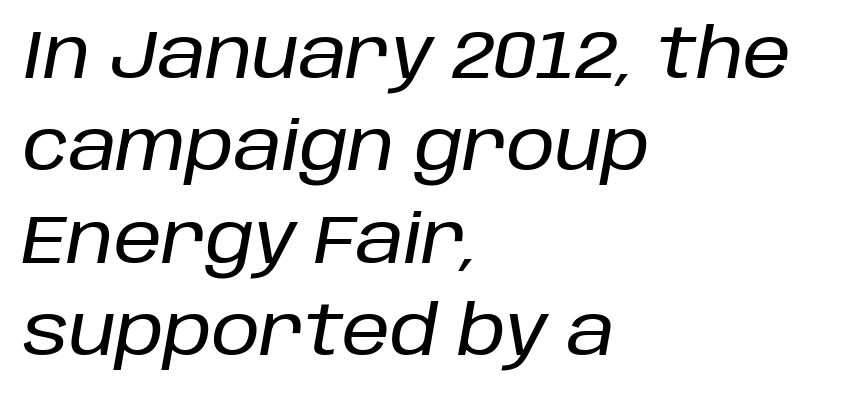
Q: Is the text italic (slanted)? A: Yes, it leans right by about 10 degrees.
Q: Is the text underlined? A: No.
Q: How is the paragraph aligned? A: Left-aligned.
Q: Is the spacing between letters normal or unusually wide? A: Normal.
Q: Is the spacing between lines tight, normal or loose? A: Normal.
Q: Width (condensed, normal, or wide)? A: Normal.
Q: Stroke contrast? A: Low.
Q: x-height? A: Large.
Q: Monospaced? A: No.
